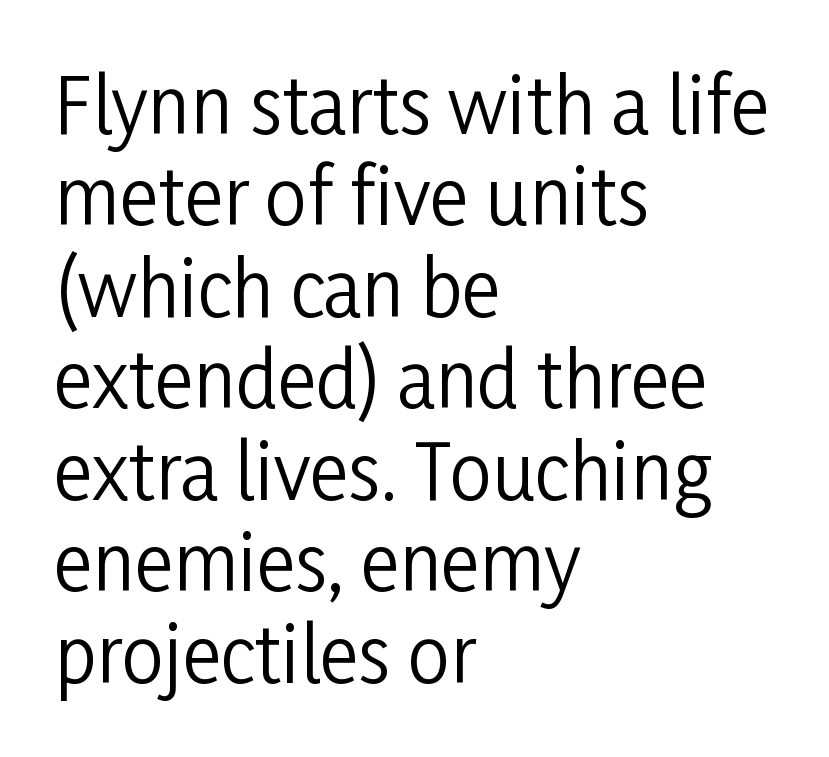
No extra ink here — the face is not bold. The paragraph has a hard left edge and a soft right edge. The specimen omits any rule beneath the text block's lines. This is the regular roman posture of the typeface.
